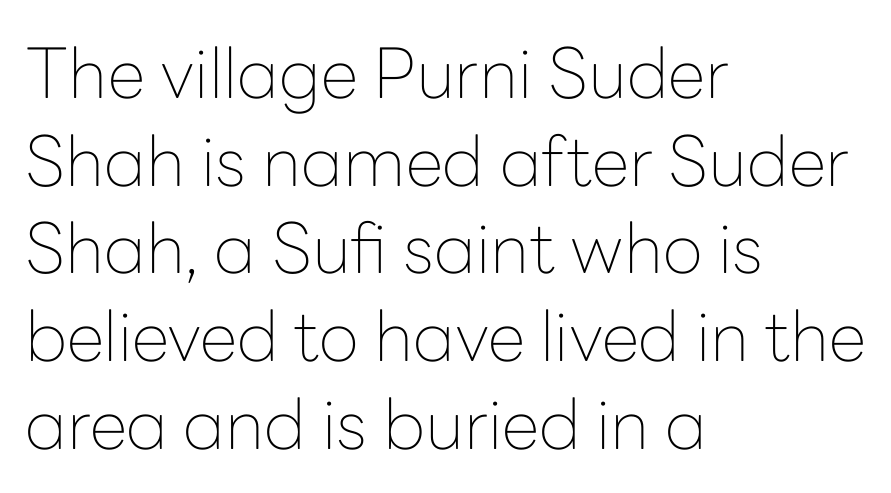
Vertically, the passage feels balanced, rows spaced as you'd expect. What kind of face is this? One without serifs — a sans. Spacing verdict: proportional, widths tailored to each character. Quick note: not italic, upright. Visually the block forms a straight wall on the left and a jagged coastline on the right. The characters are drawn with everyday or finer stroke widths.
